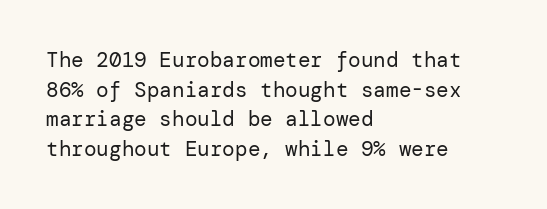
{"italic": "no", "bold": "no", "underline": "no", "align": "left", "line_spacing": "normal", "line_spacing_ratio": 1.41, "letter_spacing": "normal", "letter_spacing_em": 0.0, "glyph_px": 21}
